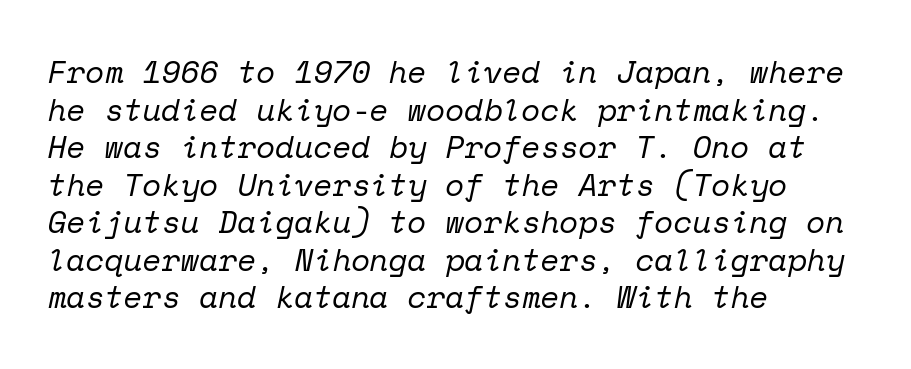
The passage shown has conventional tracking throughout. Heaviness? Minimal to ordinary, like unemphasized prose. Layout note: lines flush left. The glyphs look as if they've been sheared to an angle. Think of a typewriter: that constant character pitch is what you see here. Is this a sans? No — the strokes have serifs.
